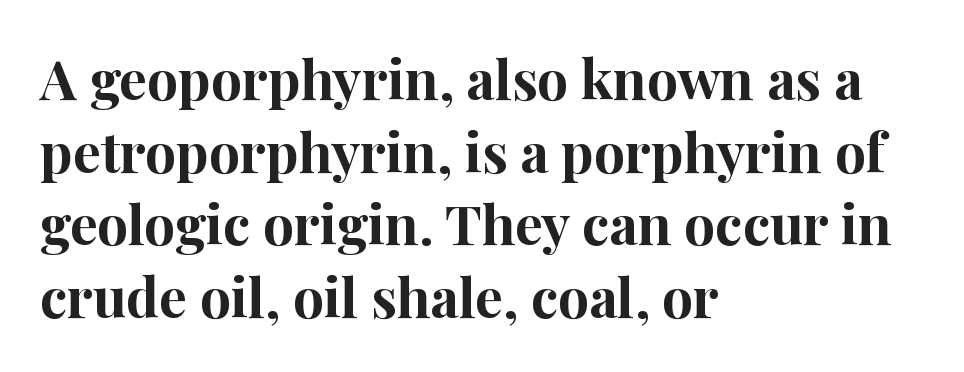
The image shows 55 px bold serif type, upright; set left-aligned, normal line spacing (1.32x), normal letter spacing, not underlined; high stroke contrast and a medium x-height.
